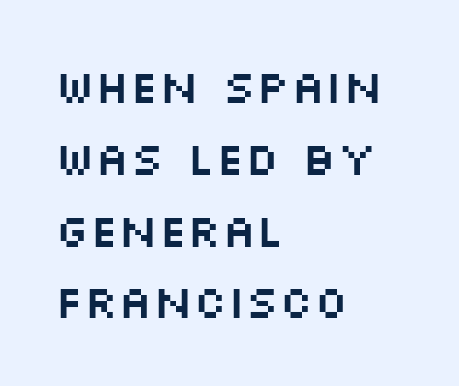
Casual observation: everything's shoved over to the left. A typesetter would call this zero additional tracking. Designer's note — italics off, roman on. Varying glyph widths throughout — classic text-font behaviour.
